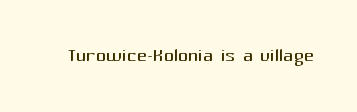
The image shows 25 px text type, upright; set normal letter spacing, not underlined.
